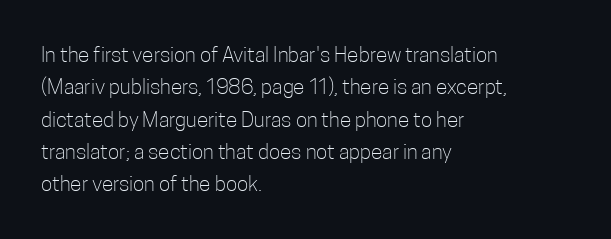
Words float on clear page, feet unadorned. Letters have the restrained weight of plain body copy at most. Horizontal alignment here is leftward, the default for most running prose. Whoever set this chose a conventional vertical rhythm. This sample uses an upright cut, with every glyph sitting square on the baseline.
